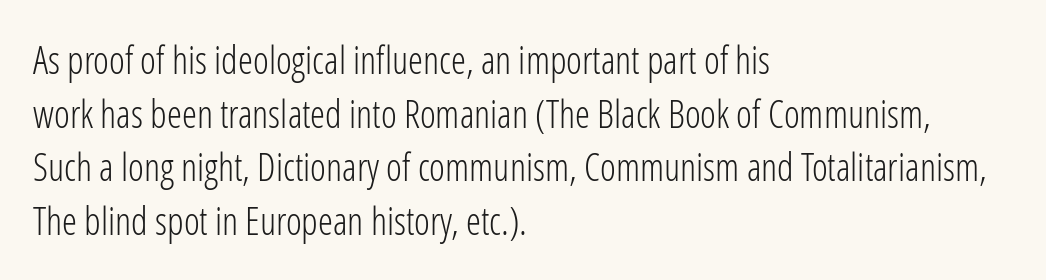
{"serif": "no", "italic": "no", "bold": "no", "weight": "light", "width": "condensed", "stroke_contrast": "low", "x_height": "medium", "monospaced": "no", "underline": "no", "align": "left", "line_spacing": "normal", "line_spacing_ratio": 1.41, "letter_spacing": "normal", "letter_spacing_em": 0.0, "glyph_px": 38}
